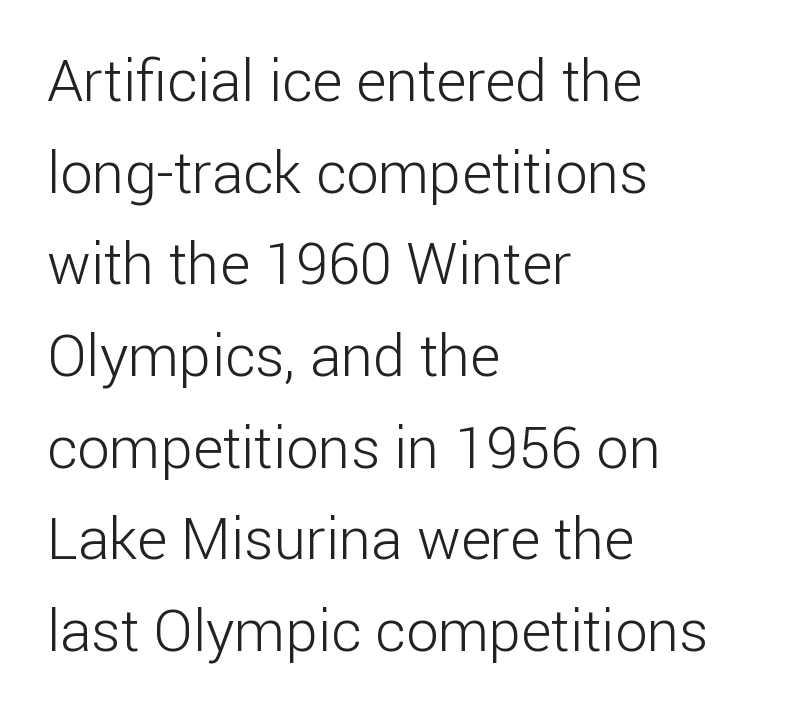
{"serif": "no", "italic": "no", "bold": "no", "weight": "light", "width": "normal", "stroke_contrast": "low", "x_height": "medium", "monospaced": "no", "underline": "no", "align": "left", "line_spacing": "normal", "line_spacing_ratio": 1.58, "letter_spacing": "normal", "letter_spacing_em": 0.0, "glyph_px": 58}
